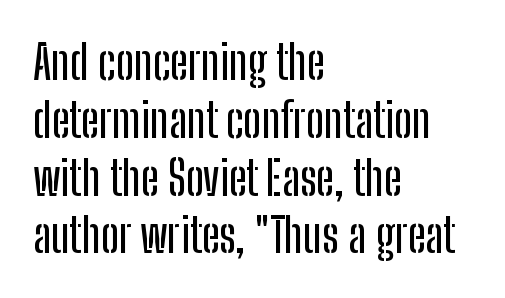
The image shows 47 px condensed sans-serif type, upright; set left-aligned, line spacing 1.23x, normal letter spacing, not underlined; low stroke contrast and a medium x-height.
